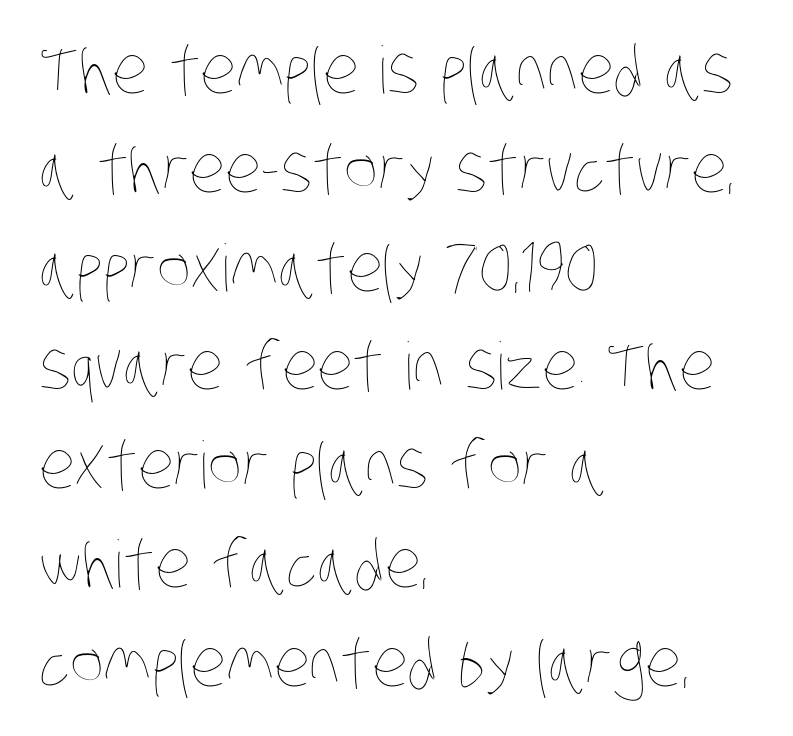
Words float on clear page, feet unadorned. The face looks like a standard text weight, possibly lighter. Vertically, the passage feels balanced, rows spaced as you'd expect. Horizontal alignment here is leftward, the default for most running prose.
